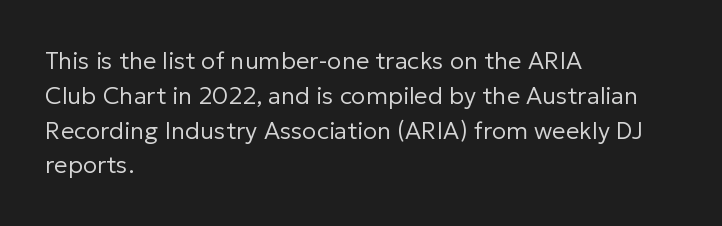
Summary of weight: not heavy and not bold. The passage shown stacks its lines at a standard gap. Upright lettering throughout. Tracking value appears to be zero — textbook default spacing.
